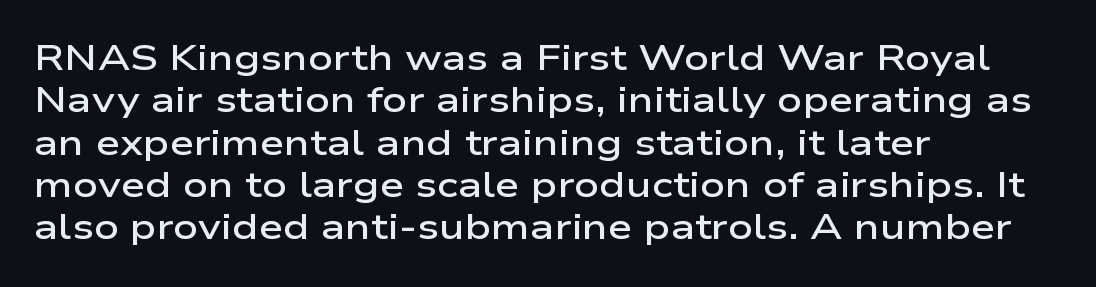
{"serif": "no", "italic": "no", "bold": "semi", "weight": "semibold", "width": "wide", "stroke_contrast": "low", "x_height": "medium", "monospaced": "no", "underline": "no", "align": "left", "line_spacing_ratio": 1.21, "letter_spacing": "normal", "letter_spacing_em": 0.0, "glyph_px": 35}
